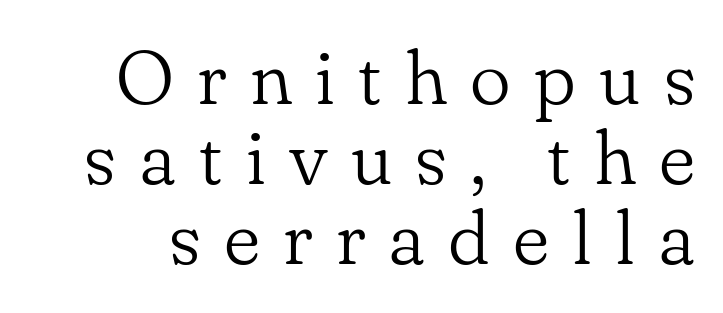
The image shows 77 px light serif type, upright; set tight line spacing (1.04x), unusually wide letter spacing (+0.3 em), not underlined; low stroke contrast and a small x-height.
